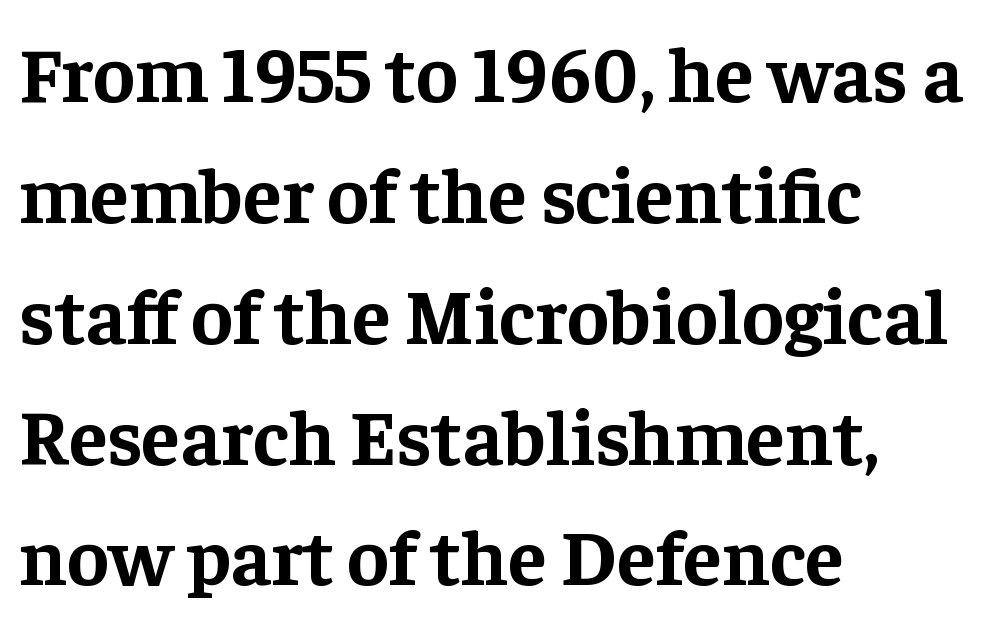
Q: Is the text bold? A: Yes.
Q: Is the text italic (slanted)? A: No, it is upright.
Q: Is the typeface a serif or a sans-serif typeface? A: Serif.
Q: Is the text underlined? A: No.
Q: How is the paragraph aligned? A: Left-aligned.
Q: Is the spacing between letters normal or unusually wide? A: Normal.
Q: Is the spacing between lines tight, normal or loose? A: Normal.
Q: Width (condensed, normal, or wide)? A: Normal.
Q: Stroke contrast? A: Low.
Q: x-height? A: Medium.
Q: Monospaced? A: No.
